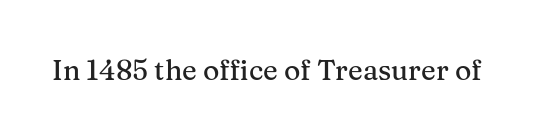
Caption: standard tracking, unaltered. Little horizontal feet cap the strokes, marking this as serif type. Underlining? Definitely not there. Think of a printed novel: that variable character pitch is what you see here. When letters stand straight like this, we call the style roman or upright.
